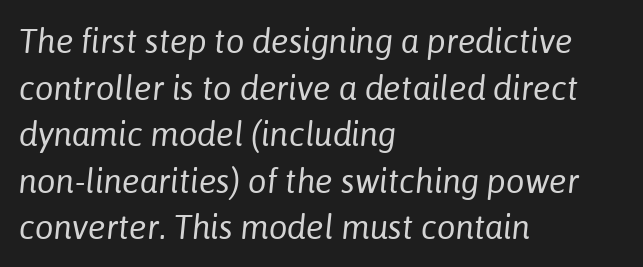
{"italic": "yes", "lean": "right", "slant_degrees": 6, "bold": "no", "weight": "regular", "width": "normal", "stroke_contrast": "low", "x_height": "medium", "monospaced": "no", "underline": "no", "align": "left", "line_spacing": "normal", "line_spacing_ratio": 1.41, "letter_spacing": "normal", "letter_spacing_em": 0.0, "glyph_px": 33}
